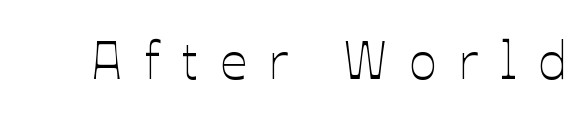
Q: Is the text bold? A: No.
Q: Is the text italic (slanted)? A: No, it is upright.
Q: Is the text underlined? A: No.
Q: Is the spacing between letters normal or unusually wide? A: Unusually wide.
Q: Width (condensed, normal, or wide)? A: Normal.
Q: Stroke contrast? A: Low.
Q: x-height? A: Medium.
Q: Monospaced? A: No.
